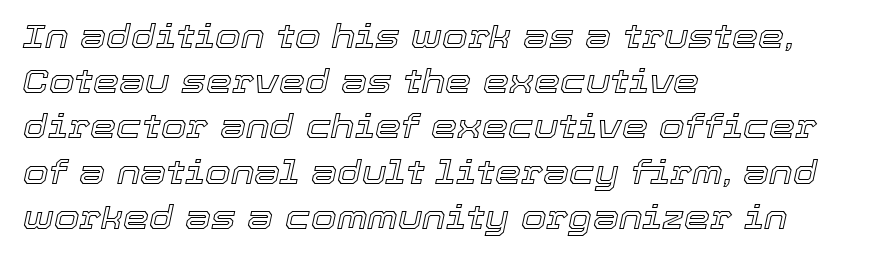
Reading down the block, your eye returns to a fixed left position each line. A typesetter would call this proportional, since set widths differ per character. The passage shown has conventional tracking throughout. The gap between lines stays unmarked. Would a proofreader flag this as italicized? Yes. The block of text has a typical density, with ordinary space between rows.
